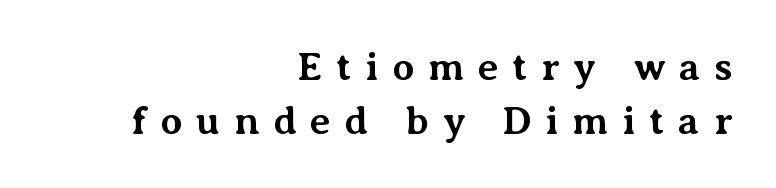
Q: Is the text bold? A: Yes.
Q: Is the text italic (slanted)? A: No, it is upright.
Q: Is the typeface a serif or a sans-serif typeface? A: Serif.
Q: Is the text underlined? A: No.
Q: How is the paragraph aligned? A: Right-aligned.
Q: Is the spacing between letters normal or unusually wide? A: Unusually wide.
Q: Is the spacing between lines tight, normal or loose? A: Normal.
Q: Width (condensed, normal, or wide)? A: Normal.
Q: Stroke contrast? A: Medium.
Q: x-height? A: Medium.
Q: Monospaced? A: No.
